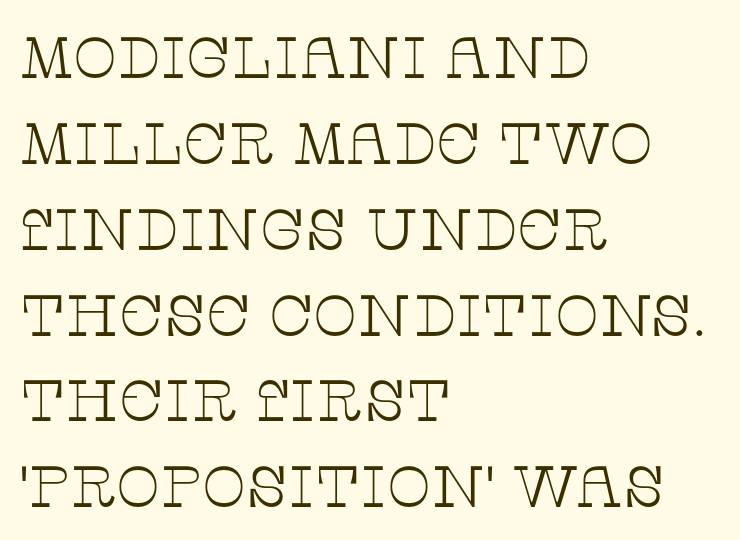
{"serif": "yes", "italic": "no", "bold": "no", "weight": "thin", "width": "wide", "stroke_contrast": "low", "x_height": "large", "monospaced": "no", "underline": "no", "align": "left", "line_spacing": "normal", "line_spacing_ratio": 1.48, "letter_spacing": "normal", "letter_spacing_em": 0.0, "glyph_px": 58}
